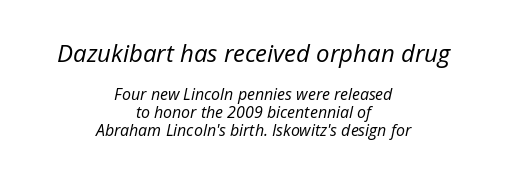
Inter-character spacing is left at the font's built-in metrics. The space between consecutive lines is stingy. Weight: regular or lighter. Note: larger setting up top, smaller setting below.
